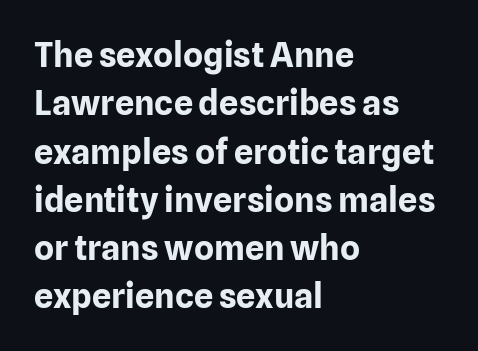
{"serif": "no", "italic": "no", "bold": "yes", "weight": "bold", "width": "normal", "stroke_contrast": "low", "x_height": "medium", "monospaced": "no", "underline": "no", "align": "left", "line_spacing": "normal", "line_spacing_ratio": 1.42, "letter_spacing": "normal", "letter_spacing_em": 0.0, "glyph_px": 34}
